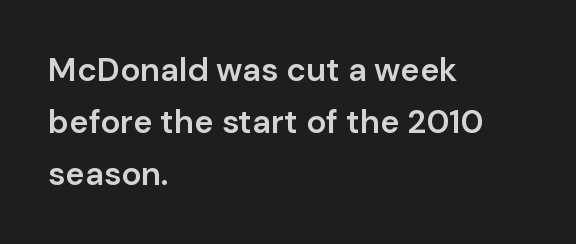
The image shows 33 px semibold sans-serif type, upright; set left-aligned, normal line spacing (1.57x), normal letter spacing, not underlined; low stroke contrast and a medium x-height.
